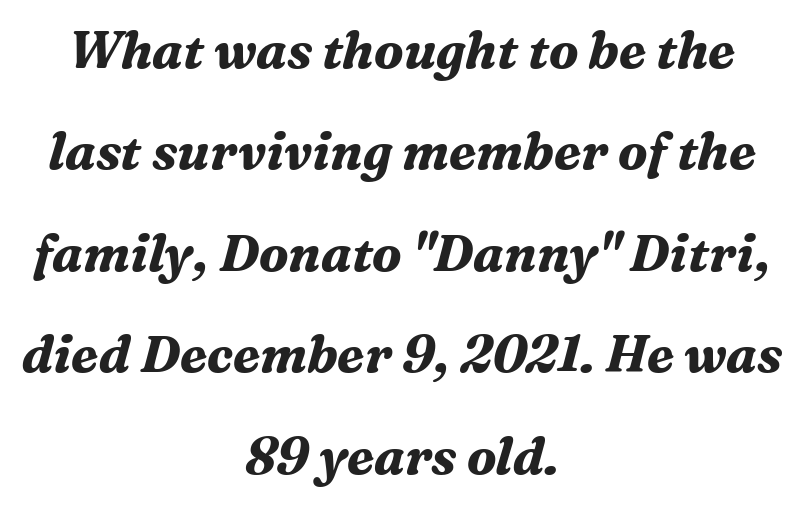
Look at the tracking — it's just the regular setting, nothing added. The block of text is sparse from top to bottom, with ample space between rows. Strokes here are thick enough to call this a true bold. No word sits above an underline.
